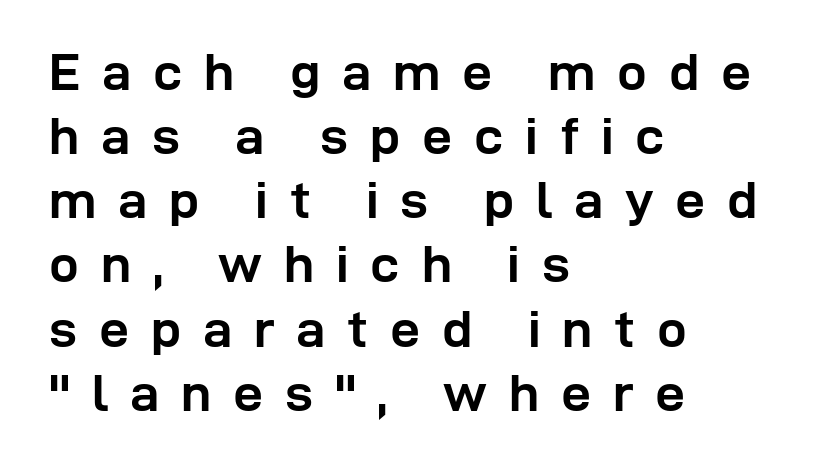
Q: Is the text bold? A: Yes.
Q: Is the text italic (slanted)? A: No, it is upright.
Q: Is the typeface a serif or a sans-serif typeface? A: Sans-serif.
Q: Is the text underlined? A: No.
Q: How is the paragraph aligned? A: Left-aligned.
Q: Is the spacing between letters normal or unusually wide? A: Unusually wide.
Q: Width (condensed, normal, or wide)? A: Normal.
Q: Stroke contrast? A: Low.
Q: x-height? A: Medium.
Q: Monospaced? A: No.
